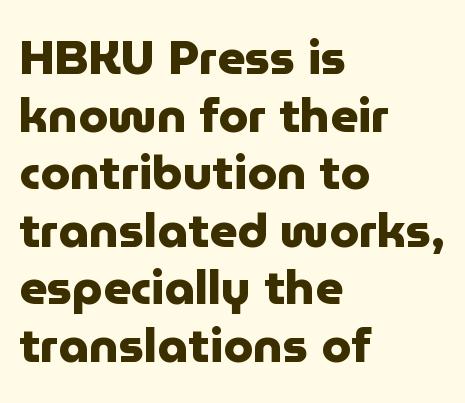
{"serif": "no", "italic": "no", "bold": "yes", "weight": "heavy", "width": "normal", "stroke_contrast": "low", "x_height": "medium", "monospaced": "no", "underline": "no", "align": "left", "line_spacing_ratio": 1.2, "letter_spacing": "normal", "letter_spacing_em": 0.0, "glyph_px": 48}
